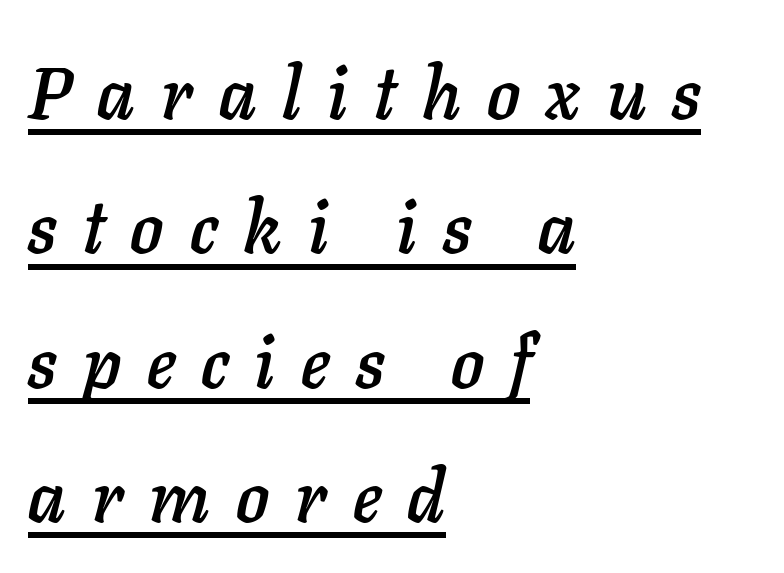
A typographer would call this underscored text. Horizontal alignment here is leftward, the default for most running prose. These lines were composed using italics. Looks like regular typesetting: each glyph gets only the width it needs. What stands out about the letter spacing? Its width — letters are far apart.
